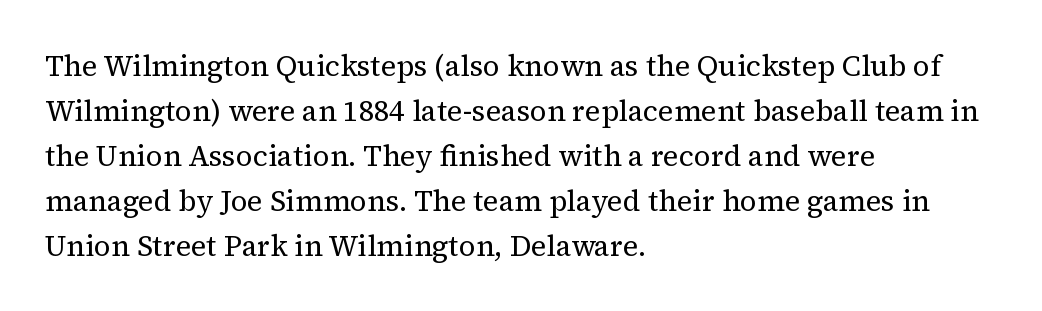
{"serif": "yes", "italic": "no", "bold": "no", "weight": "regular", "width": "normal", "stroke_contrast": "medium", "x_height": "medium", "monospaced": "no", "underline": "no", "align": "left", "line_spacing": "normal", "line_spacing_ratio": 1.55, "letter_spacing": "normal", "letter_spacing_em": 0.0, "glyph_px": 29}
